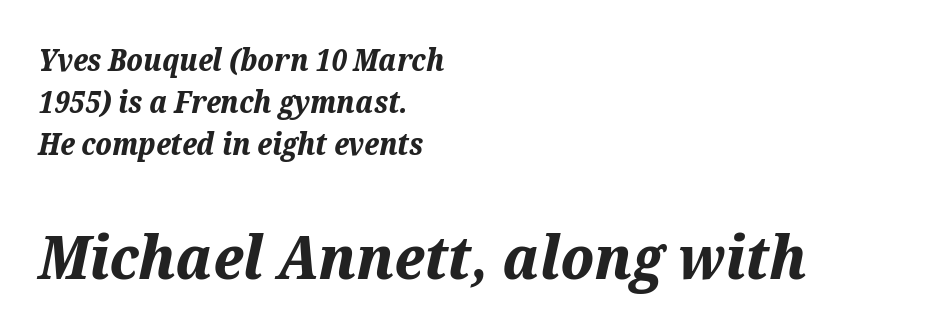
Q: Is the text bold? A: Yes.
Q: Is the text italic (slanted)? A: Yes, it leans right by about 12 degrees.
Q: Is the text underlined? A: No.
Q: How is the paragraph aligned? A: Left-aligned.
Q: Is the spacing between letters normal or unusually wide? A: Normal.
Q: Is the spacing between lines tight, normal or loose? A: Normal.
Q: Which block of text is set in a larger size, the first (top) or the second (bottom)? A: The second (bottom) one.
Q: Width (condensed, normal, or wide)? A: Normal.
Q: Stroke contrast? A: Medium.
Q: x-height? A: Medium.
Q: Monospaced? A: No.
